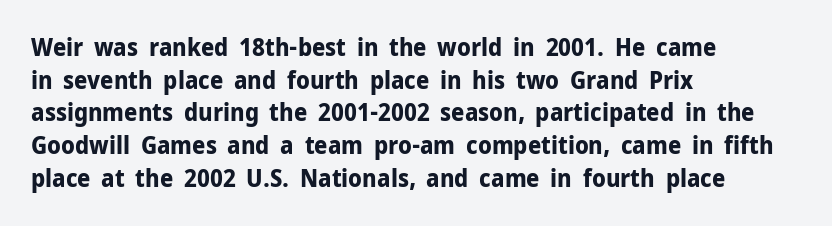
Q: Is the text bold? A: Yes.
Q: Is the text italic (slanted)? A: No, it is upright.
Q: Is the text underlined? A: No.
Q: How is the paragraph aligned? A: Left-aligned.
Q: Is the spacing between letters normal or unusually wide? A: Normal.
Q: Is the spacing between lines tight, normal or loose? A: Normal.
